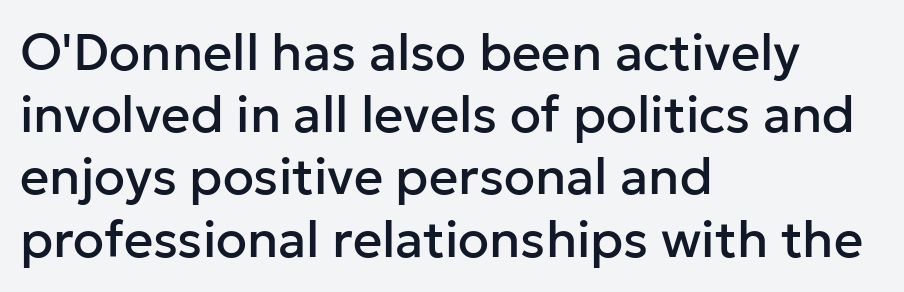
The image shows 51 px sans-serif type, upright; set left-aligned, line spacing 1.22x, normal letter spacing, not underlined; low stroke contrast and a medium x-height.
